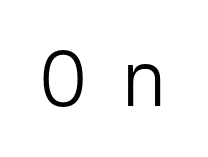
Q: Is the text bold? A: No.
Q: Is the text italic (slanted)? A: No, it is upright.
Q: Is the typeface a serif or a sans-serif typeface? A: Sans-serif.
Q: Is the text underlined? A: No.
Q: Is the spacing between letters normal or unusually wide? A: Unusually wide.
Q: Width (condensed, normal, or wide)? A: Normal.
Q: Stroke contrast? A: Low.
Q: x-height? A: Medium.
Q: Monospaced? A: Yes.
